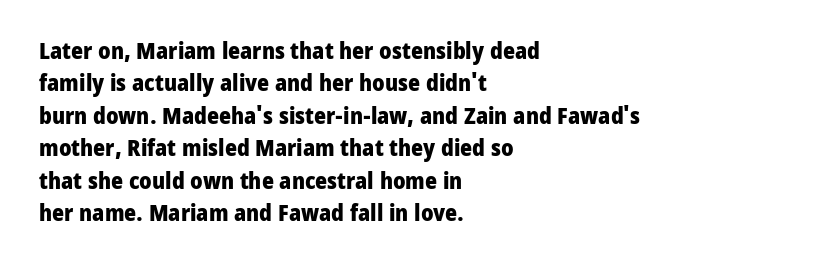
Q: Is the text bold? A: Yes.
Q: Is the text italic (slanted)? A: No, it is upright.
Q: Is the text underlined? A: No.
Q: How is the paragraph aligned? A: Left-aligned.
Q: Is the spacing between letters normal or unusually wide? A: Normal.
Q: Is the spacing between lines tight, normal or loose? A: Normal.
